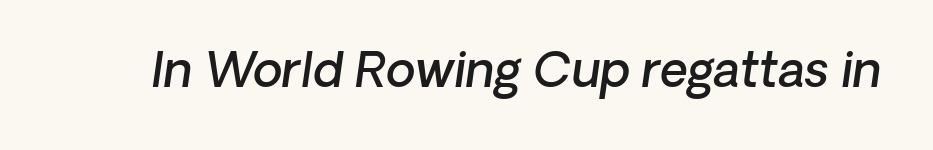
No word sits above an underline. The letters carry no serifs — their stems end cleanly without finishing strokes. Every letter is mildly thick-stroked: semibold rather than bold. The type is set solid horizontally, with unmodified tracking. Proportional: the letters do not fall into vertical columns.
